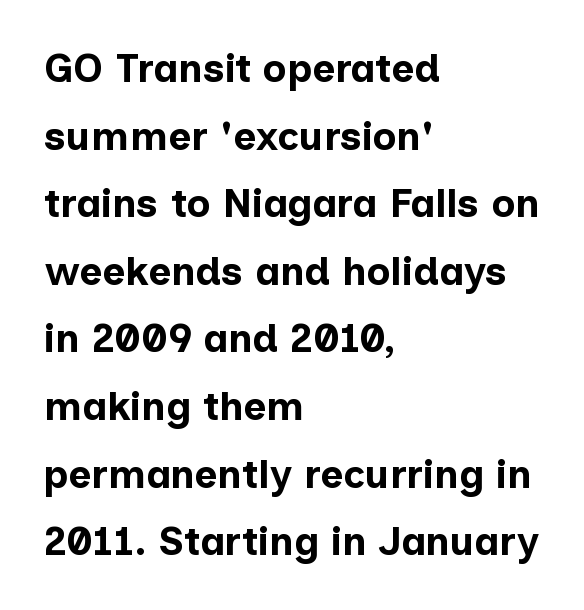
{"serif": "no", "italic": "no", "bold": "yes", "weight": "bold", "width": "normal", "stroke_contrast": "low", "x_height": "medium", "monospaced": "no", "underline": "no", "align": "left", "line_spacing": "normal", "line_spacing_ratio": 1.69, "letter_spacing": "normal", "letter_spacing_em": 0.0, "glyph_px": 40}
